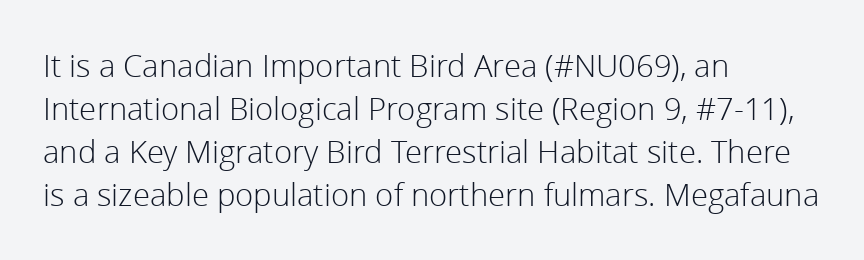
{"serif": "no", "italic": "no", "bold": "no", "weight": "light", "width": "normal", "x_height": "medium", "monospaced": "no", "underline": "no", "align": "left", "line_spacing": "normal", "line_spacing_ratio": 1.39, "letter_spacing": "normal", "letter_spacing_em": 0.0, "glyph_px": 31}
